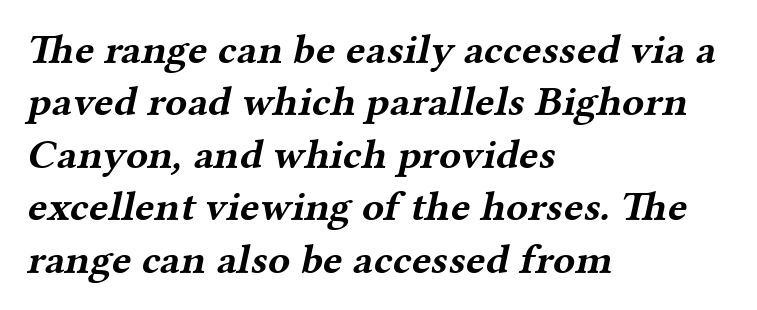
{"serif": "yes", "bold": "yes", "weight": "bold", "width": "wide", "stroke_contrast": "medium", "x_height": "medium", "monospaced": "no", "underline": "no", "align": "left", "line_spacing": "normal", "line_spacing_ratio": 1.28, "letter_spacing": "normal", "letter_spacing_em": 0.0, "glyph_px": 41}
